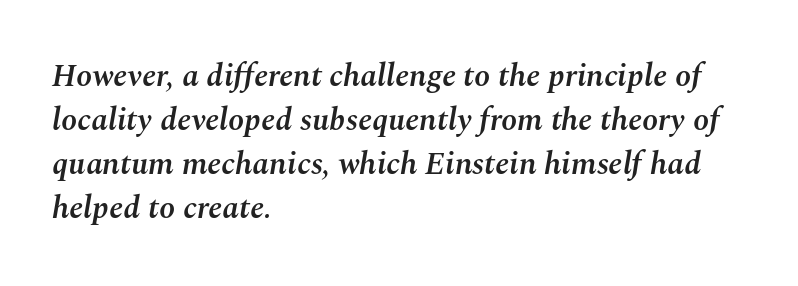
{"italic": "yes", "lean": "right", "slant_degrees": 10, "bold": "semi", "weight": "semibold", "width": "normal", "stroke_contrast": "medium", "x_height": "medium", "monospaced": "no", "underline": "no", "align": "left", "line_spacing": "normal", "line_spacing_ratio": 1.38, "letter_spacing": "normal", "letter_spacing_em": 0.0, "glyph_px": 32}
